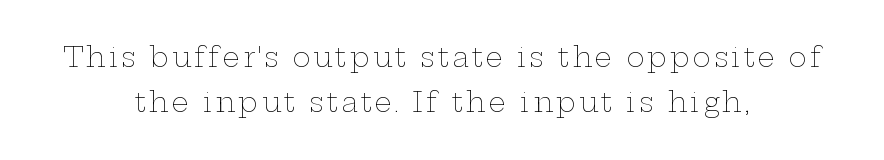
The image shows 27 px text type, upright; set centered, normal line spacing (1.65x), not underlined.
